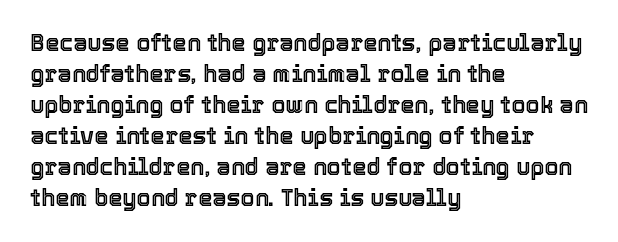
{"italic": "no", "underline": "no", "align": "left", "line_spacing": "normal", "line_spacing_ratio": 1.35, "letter_spacing": "normal", "letter_spacing_em": 0.0, "glyph_px": 23}
